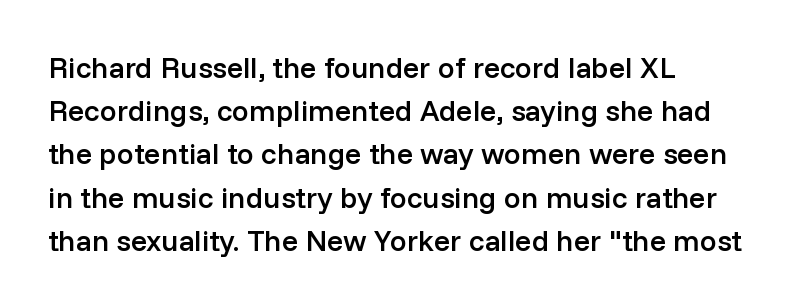
{"serif": "no", "italic": "no", "bold": "semi", "weight": "semibold", "width": "normal", "stroke_contrast": "low", "x_height": "medium", "monospaced": "no", "underline": "no", "align": "left", "line_spacing": "normal", "line_spacing_ratio": 1.44, "letter_spacing": "normal", "letter_spacing_em": 0.0, "glyph_px": 30}
